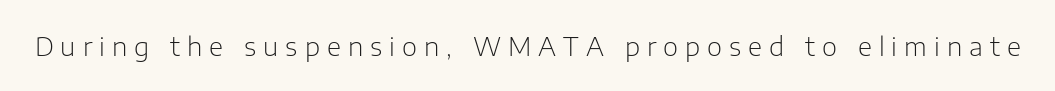
{"italic": "no", "bold": "no", "underline": "no", "letter_spacing": "wide", "letter_spacing_em": 0.27, "glyph_px": 26}
